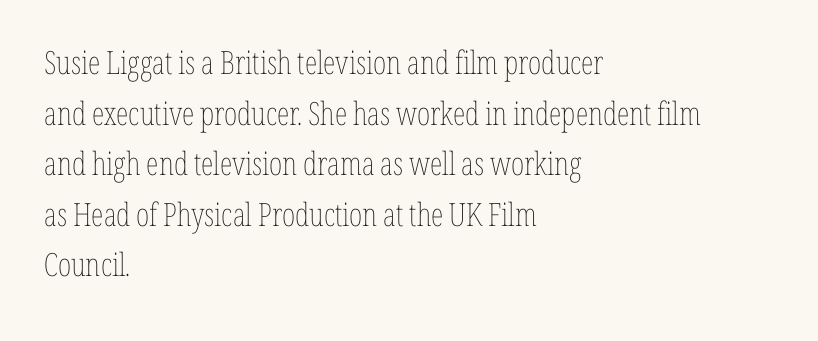
The image shows 32 px thin, condensed type, upright; set left-aligned, normal line spacing (1.58x), normal letter spacing, not underlined; low stroke contrast and a medium x-height.
